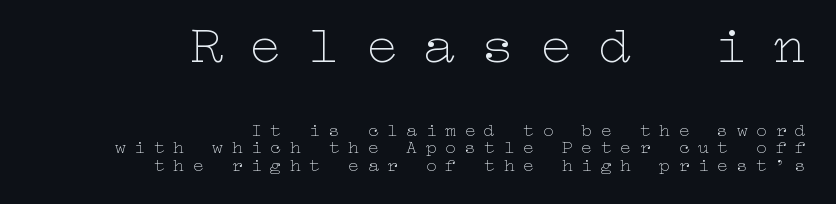
The image shows 54 px thin, wide type, upright; set right-aligned, tight line spacing (0.96x), unusually wide letter spacing (+0.48 em), not underlined; the first (top) block is 3.0x larger; low stroke contrast and a medium x-height.
